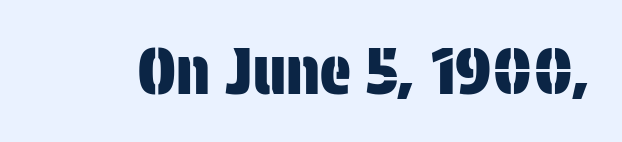
{"serif": "no", "italic": "no", "width": "condensed", "stroke_contrast": "low", "x_height": "large", "monospaced": "no", "underline": "no", "letter_spacing": "normal", "letter_spacing_em": 0.0, "glyph_px": 64}
